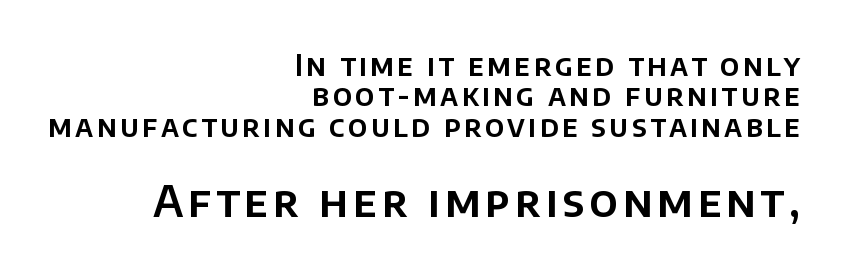
The image shows 43 px sans-serif type, upright; set right-aligned, tight line spacing (1.05x), not underlined; the second (bottom) block is 1.48x larger; low stroke contrast and a large x-height.
